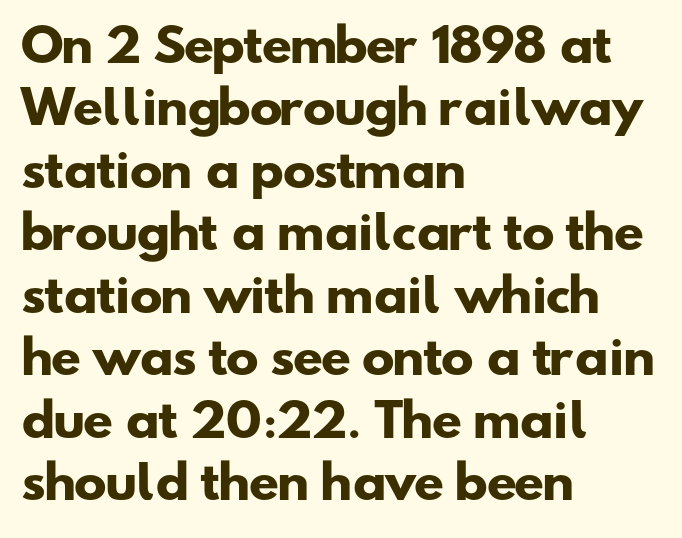
The face used here is proportionally spaced, like ordinary book or web type. The strip under each line holds only bare page. This is sans-serif lettering, the kind often seen on screens and signage. The compositor pushed each line to the left boundary.
